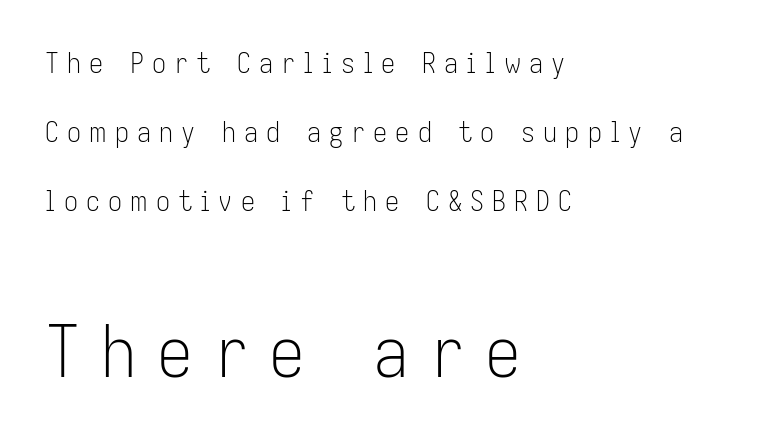
The image shows 71 px light, condensed sans-serif type, upright; set left-aligned, loose line spacing (2.46x), unusually wide letter spacing (+0.29 em), not underlined; the second (bottom) block is 2.54x larger; low stroke contrast and a medium x-height.
